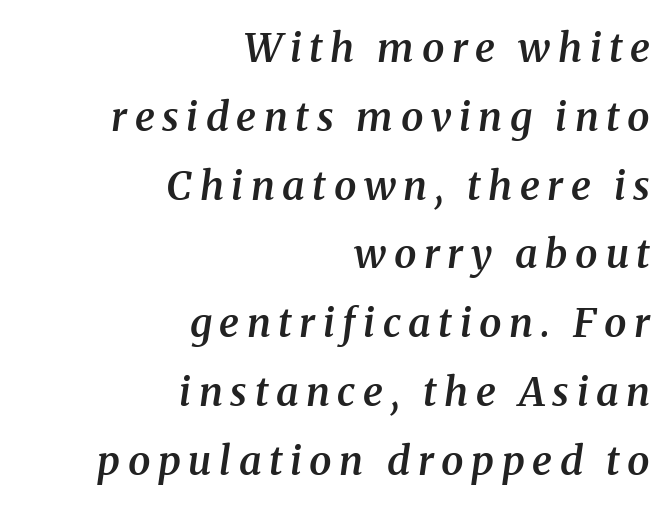
{"serif": "yes", "italic": "yes", "lean": "right", "slant_degrees": 8, "bold": "semi", "weight": "semibold", "width": "normal", "stroke_contrast": "medium", "x_height": "medium", "monospaced": "no", "underline": "no", "align": "right", "line_spacing_ratio": 1.72, "glyph_px": 40}
